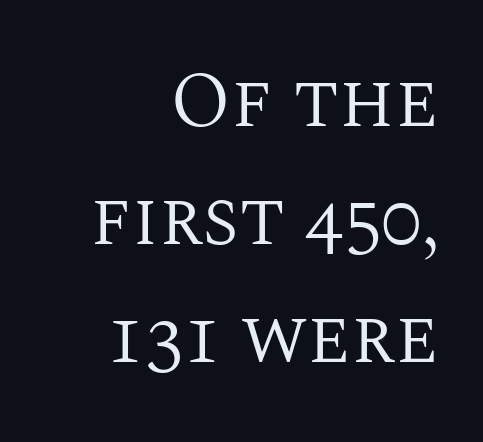
The image shows 77 px regular-weight serif type, upright; set right-aligned, normal line spacing (1.53x), normal letter spacing, not underlined; medium stroke contrast and a large x-height.
